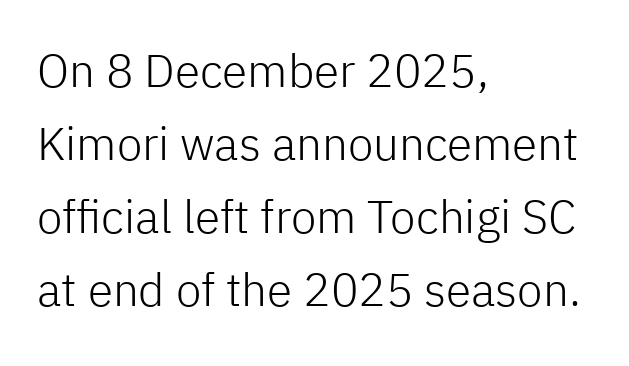
{"serif": "no", "italic": "no", "bold": "no", "weight": "light", "width": "normal", "stroke_contrast": "low", "x_height": "medium", "monospaced": "no", "underline": "no", "align": "left", "line_spacing": "normal", "line_spacing_ratio": 1.59, "letter_spacing": "normal", "letter_spacing_em": 0.0, "glyph_px": 46}
